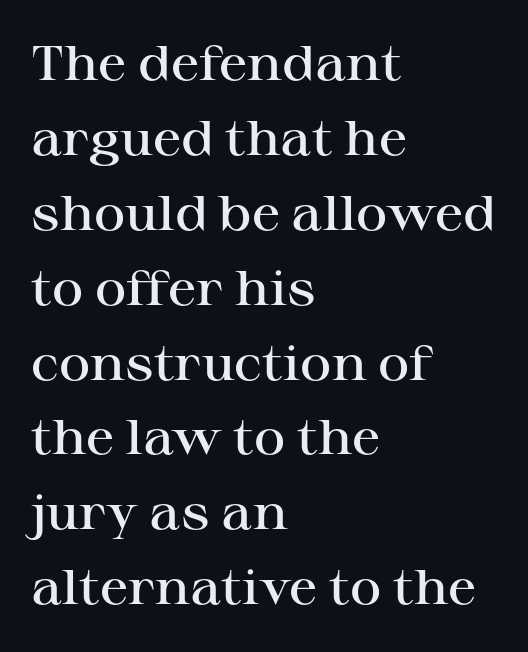
{"serif": "yes", "italic": "no", "bold": "semi", "weight": "semibold", "width": "wide", "stroke_contrast": "high", "x_height": "medium", "monospaced": "no", "underline": "no", "align": "left", "line_spacing": "normal", "line_spacing_ratio": 1.56, "letter_spacing": "normal", "letter_spacing_em": 0.0, "glyph_px": 48}
